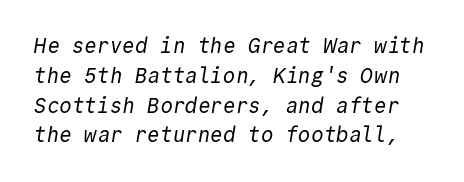
Q: Is the text bold? A: No.
Q: Is the text underlined? A: No.
Q: Is the spacing between letters normal or unusually wide? A: Normal.
Q: Is the spacing between lines tight, normal or loose? A: Normal.
